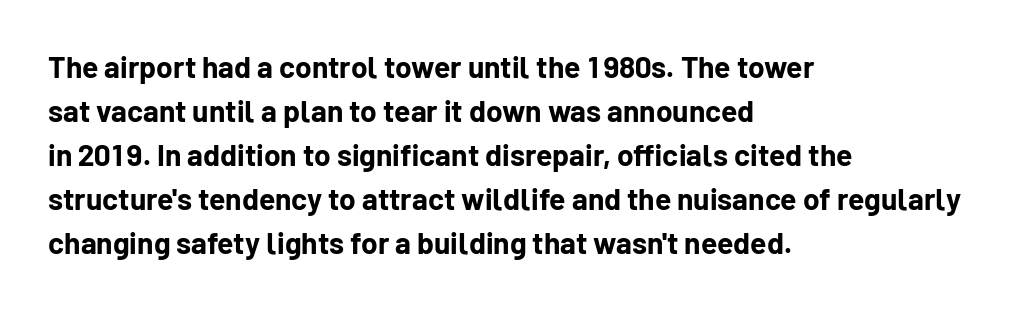
Only glyphs here, with clear space below each row. Compared with typical body copy, the letter spacing here is the same. In terms of weight, the rendering is a true, heavy bold. Does the type have serifs? No, each stem ends abruptly. The letters stand upright; this is a roman face.
